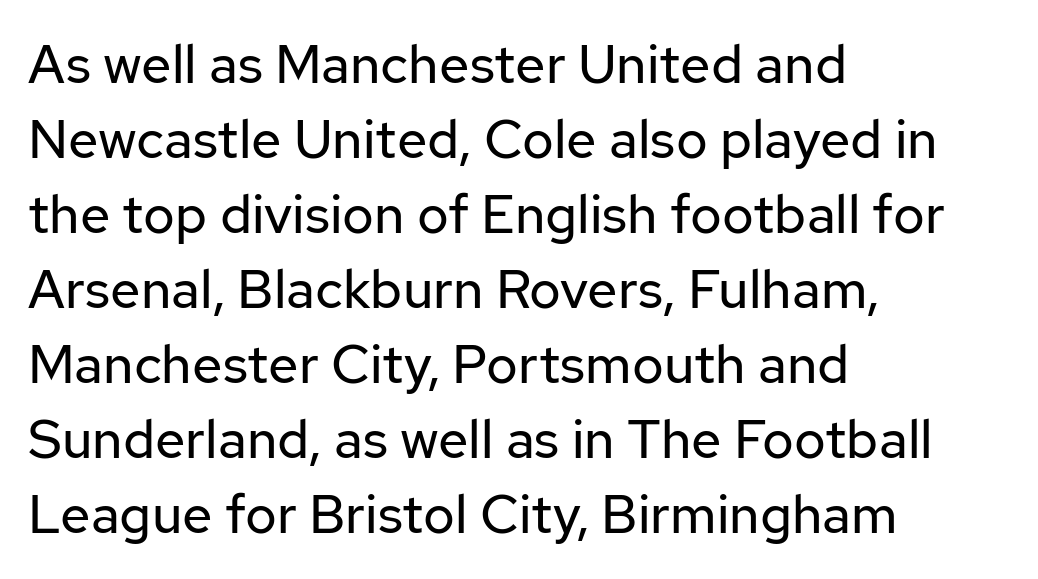
Q: Is the text bold? A: No.
Q: Is the text italic (slanted)? A: No, it is upright.
Q: Is the typeface a serif or a sans-serif typeface? A: Sans-serif.
Q: Is the text underlined? A: No.
Q: How is the paragraph aligned? A: Left-aligned.
Q: Is the spacing between letters normal or unusually wide? A: Normal.
Q: Is the spacing between lines tight, normal or loose? A: Normal.
Q: Width (condensed, normal, or wide)? A: Normal.
Q: Stroke contrast? A: Low.
Q: x-height? A: Medium.
Q: Monospaced? A: No.
